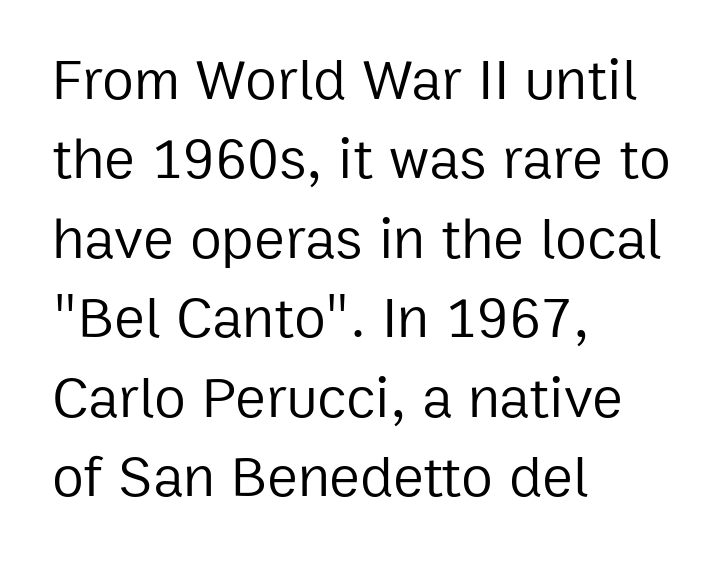
The image shows 58 px regular-weight sans-serif type, upright; set left-aligned, normal line spacing (1.37x), normal letter spacing, not underlined; low stroke contrast and a medium x-height.
